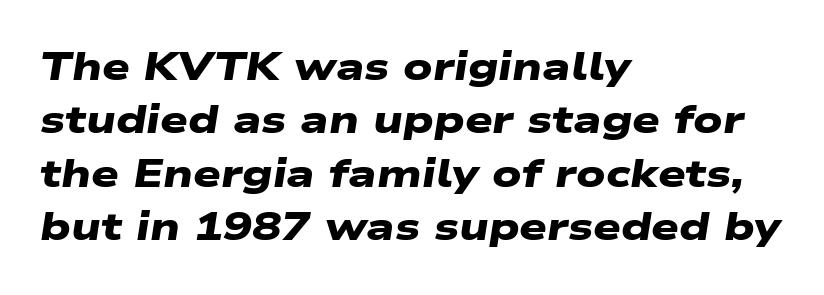
The image shows 39 px heavy, wide sans-serif type; set left-aligned, normal line spacing (1.37x), normal letter spacing, not underlined; low stroke contrast and a medium x-height.
